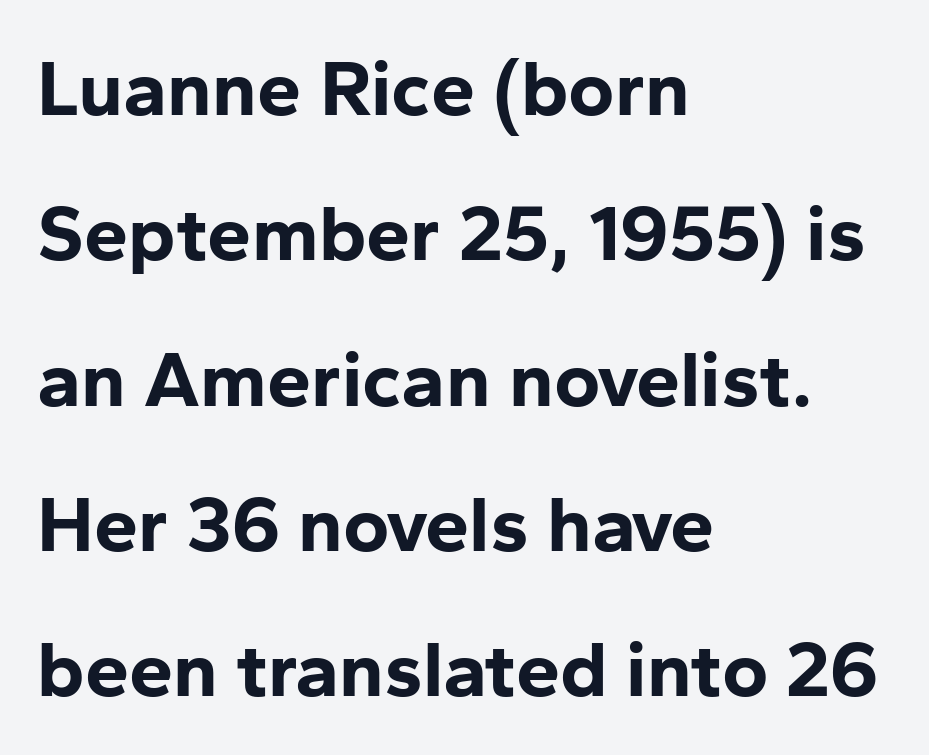
The image shows 79 px bold sans-serif type, upright; set left-aligned, line spacing 1.84x, normal letter spacing, not underlined; low stroke contrast and a medium x-height.
